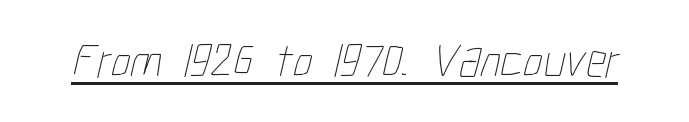
Q: Is the text bold? A: No.
Q: Is the text underlined? A: Yes.
Q: Is the spacing between letters normal or unusually wide? A: Normal.
Q: Width (condensed, normal, or wide)? A: Condensed.
Q: Stroke contrast? A: Low.
Q: x-height? A: Medium.
Q: Monospaced? A: No.
